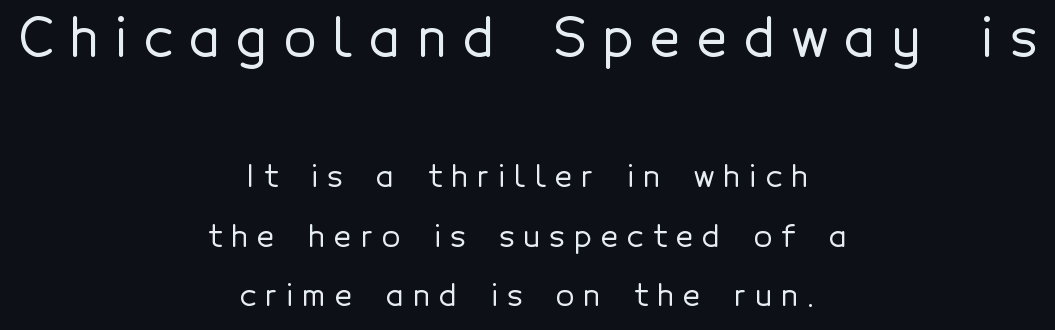
The image shows 53 px sans-serif type, upright; set centered, loose line spacing (1.98x), unusually wide letter spacing (+0.31 em), not underlined; the first (top) block is 1.77x larger; a medium x-height.
